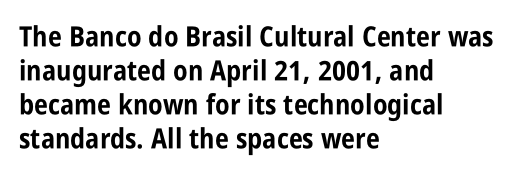
The image shows 28 px bold, condensed sans-serif type, upright; set left-aligned, line spacing 1.21x, normal letter spacing, not underlined; low stroke contrast and a large x-height.
